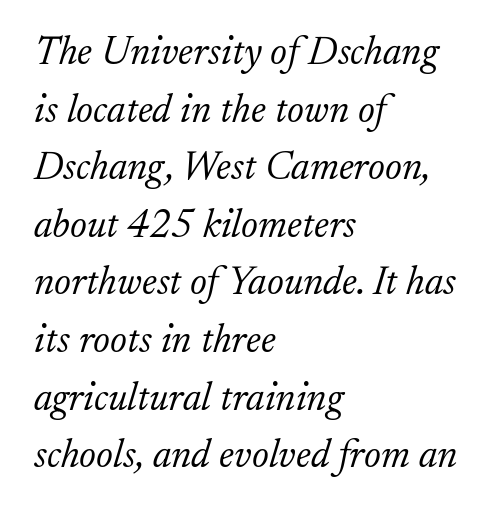
The image shows 40 px light serif type, italic (leaning right); set left-aligned, normal line spacing (1.44x), normal letter spacing, not underlined; low stroke contrast and a small x-height.
